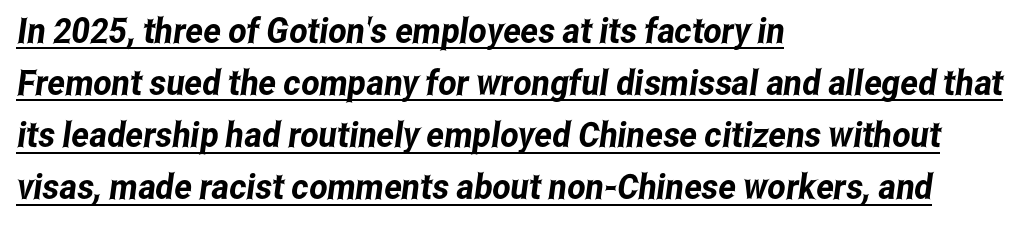
{"serif": "no", "width": "condensed", "stroke_contrast": "low", "x_height": "medium", "monospaced": "no", "underline": "yes", "align": "left", "line_spacing": "normal", "line_spacing_ratio": 1.49, "letter_spacing": "normal", "letter_spacing_em": 0.0, "glyph_px": 35}
